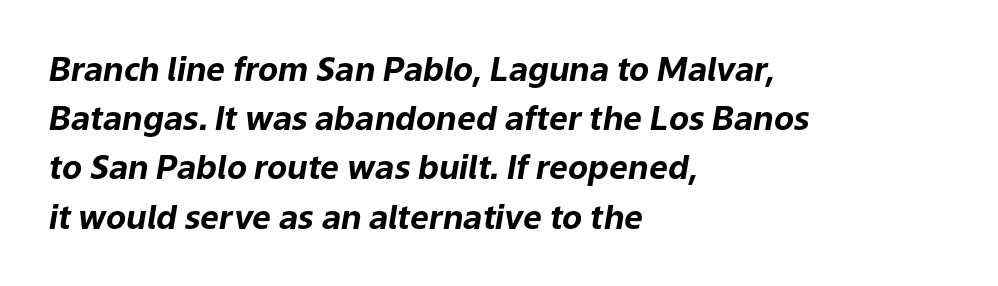
The passage is arranged the way most books set body copy — flush left. This sample uses an oblique cut, with every glyph tilted off the vertical. Thick stems and heavy bowls — unmistakably bold. Unmarked baselines from the first word to the last. Does the leading feel generous? No, just average.
